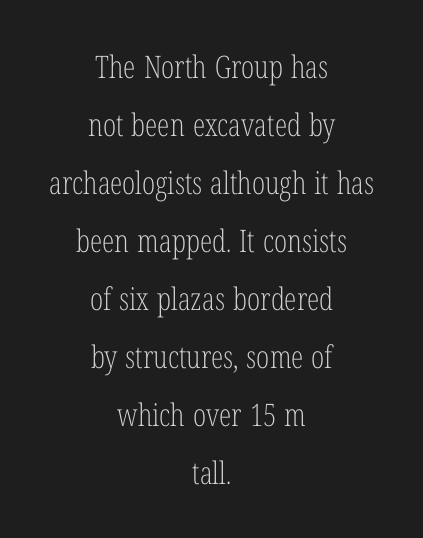
Think of a printed novel: that variable character pitch is what you see here. Notice how the passage keeps no hard edge, just a central spine. The words here are not underlined. No extra ink here — the face is not bold. Classification — serif. In terms of letterspacing, this is plain default setting.
